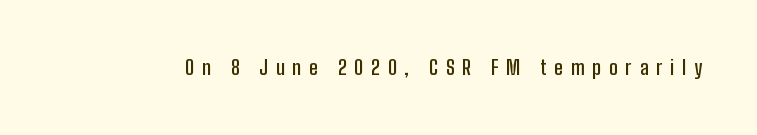
A fair bit of extra ink — the face is semibold, not bold. Underline: absent. The lettering stays uniformly vertical, giving the passage a roman look. Letter spacing: wide.
